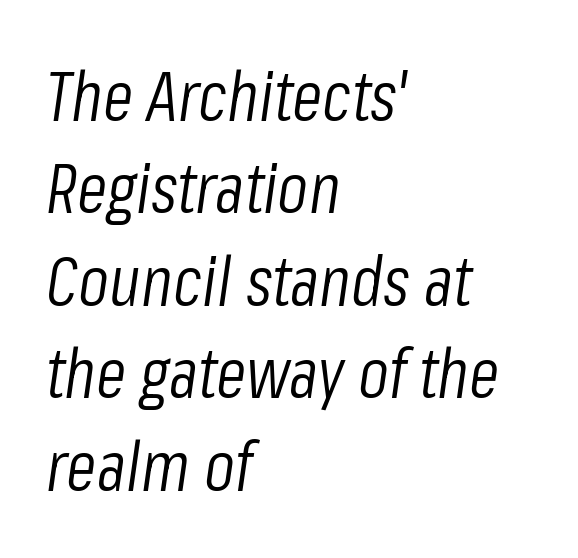
Stroke mass is kept to a normal reading level or below. Words appear dense and cohesive because spacing is normal. Do the characters align in a grid? No, the font is proportional. The lines sit at an ordinary, default distance from one another.
